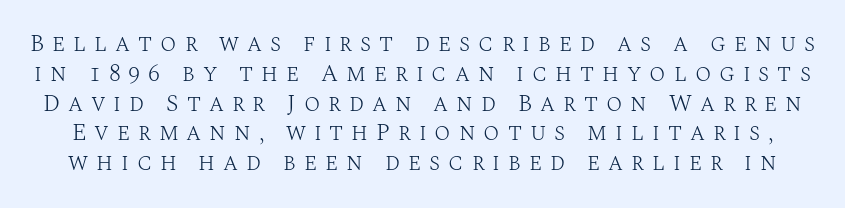
The image shows 24 px text type, upright; set line spacing 1.24x, unusually wide letter spacing (+0.33 em), not underlined.
